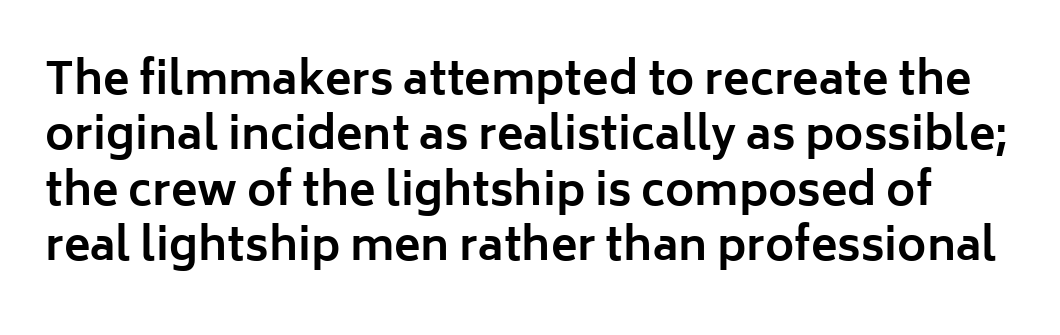
Q: Is the text bold? A: Yes.
Q: Is the text italic (slanted)? A: No, it is upright.
Q: Is the typeface a serif or a sans-serif typeface? A: Sans-serif.
Q: Is the text underlined? A: No.
Q: Is the spacing between letters normal or unusually wide? A: Normal.
Q: Is the spacing between lines tight, normal or loose? A: Normal.
Q: Width (condensed, normal, or wide)? A: Normal.
Q: Stroke contrast? A: Low.
Q: x-height? A: Medium.
Q: Monospaced? A: No.
